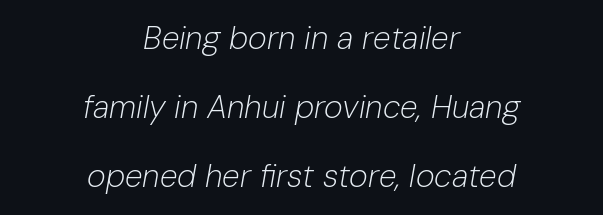
A typesetter would call this zero additional tracking. This sample uses an oblique cut, with every glyph tilted off the vertical. The vertical gap from one line to the next is large. Nobody drew a line under any word here.
